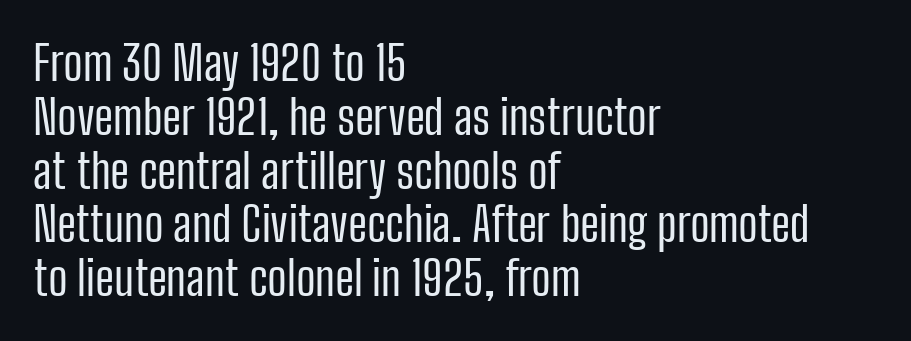
The image shows 48 px regular-weight, condensed sans-serif type, upright; set left-aligned, tight line spacing (1.12x), normal letter spacing, not underlined; low stroke contrast and a medium x-height.
